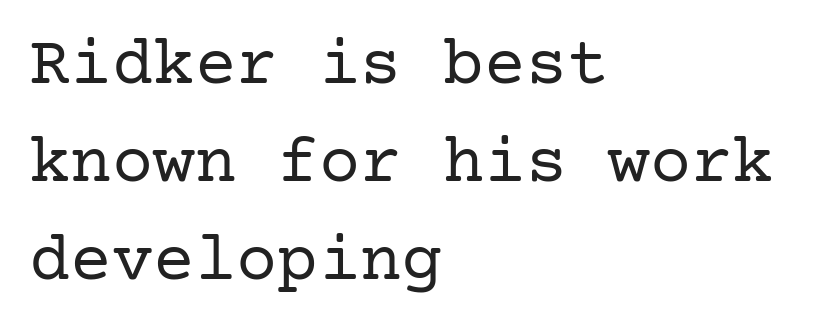
{"serif": "yes", "italic": "no", "bold": "no", "weight": "regular", "width": "normal", "stroke_contrast": "low", "x_height": "medium", "underline": "no", "align": "left", "line_spacing": "normal", "line_spacing_ratio": 1.42, "letter_spacing": "normal", "letter_spacing_em": 0.0, "glyph_px": 69}
